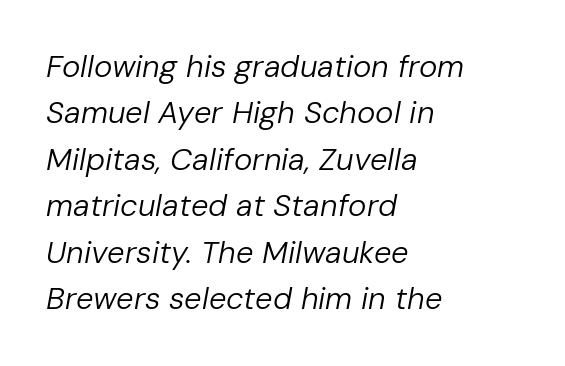
{"italic": "yes", "lean": "right", "slant_degrees": 10, "bold": "no", "weight": "regular", "width": "normal", "stroke_contrast": "low", "x_height": "medium", "monospaced": "no", "underline": "no", "align": "left", "line_spacing": "normal", "line_spacing_ratio": 1.5, "letter_spacing": "normal", "letter_spacing_em": 0.0, "glyph_px": 31}
